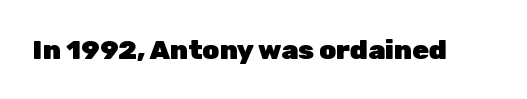
What stands out about the letter spacing? Nothing — it is the standard amount. No italicization has been applied; the sample stays upright. The gap between lines stays unmarked. Thick stems and heavy bowls — unmistakably bold.
